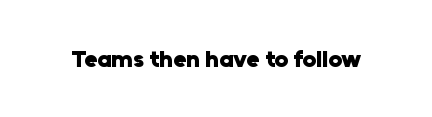
The image shows 24 px bold type, upright; set normal letter spacing, not underlined.
